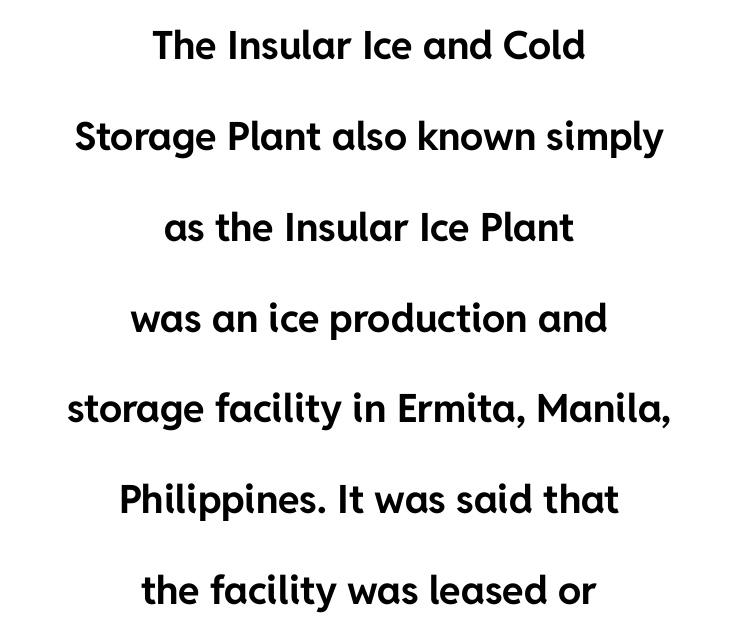
The image shows 39 px bold sans-serif type, upright; set centered, loose line spacing (2.33x), normal letter spacing, not underlined; low stroke contrast and a medium x-height.
